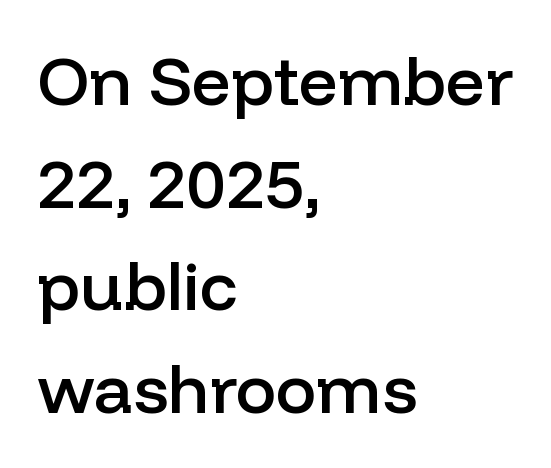
Each word holds together tightly as a unit, with standard inter-letter gaps. Summary of vertical rhythm: regular, with standard interline spacing. The typesetting leans somewhat heavy: a semibold. The passage shown is not underscored anywhere. Proportional: the letters do not fall into vertical columns.
